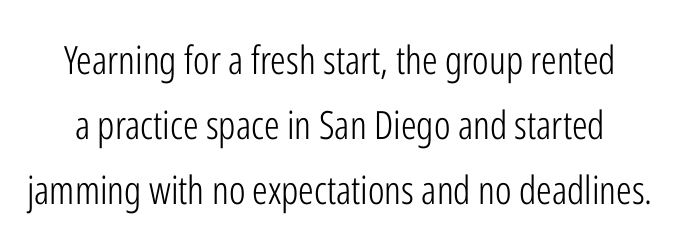
The image shows 39 px light, condensed sans-serif type, upright; set normal line spacing (1.67x), normal letter spacing, not underlined; low stroke contrast and a medium x-height.
